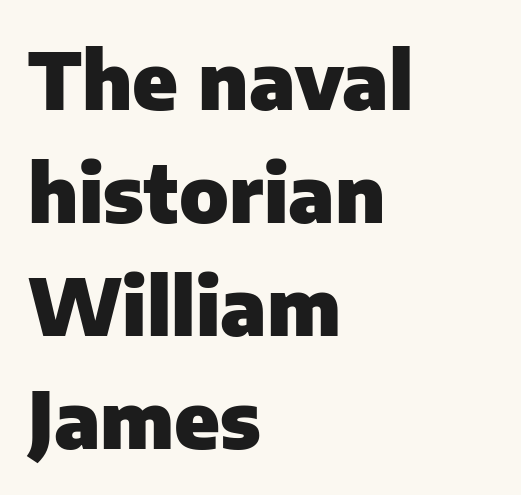
This rendering uses left alignment, leaving the right contour irregular. The face used here is proportionally spaced, like ordinary book or web type. Compared with typical body copy, the letter spacing here is the same. The zone under the glyphs is completely vacant. Leading matches the norm, producing a regular column. The letters stand straight up with perfectly vertical stems.
